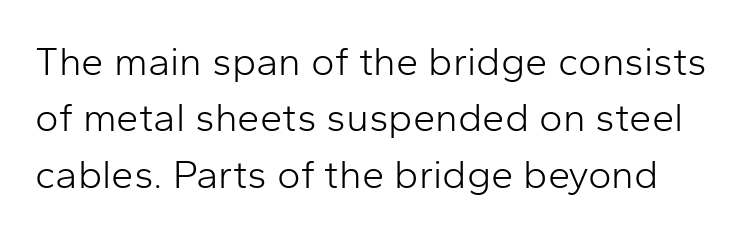
The image shows 40 px light sans-serif type, upright; set normal line spacing (1.41x), normal letter spacing, not underlined; low stroke contrast and a medium x-height.
